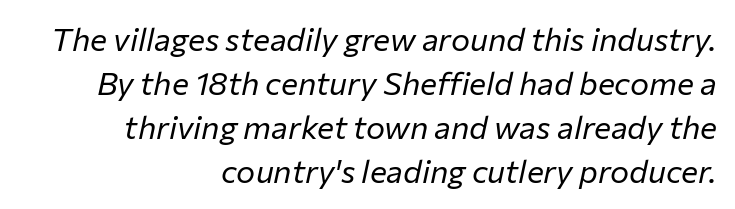
The image shows 32 px regular-weight type, italic (leaning right); set right-aligned, normal line spacing (1.38x), normal letter spacing, not underlined; low stroke contrast and a medium x-height.
